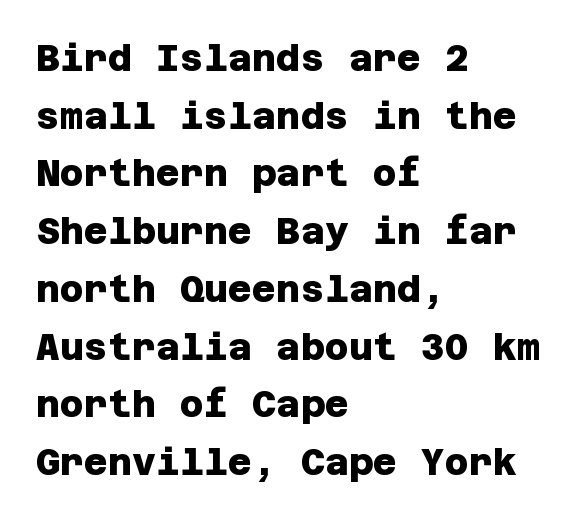
The image shows 37 px heavy sans-serif type; set left-aligned, normal line spacing (1.56x), normal letter spacing, not underlined; low stroke contrast and a large x-height.
